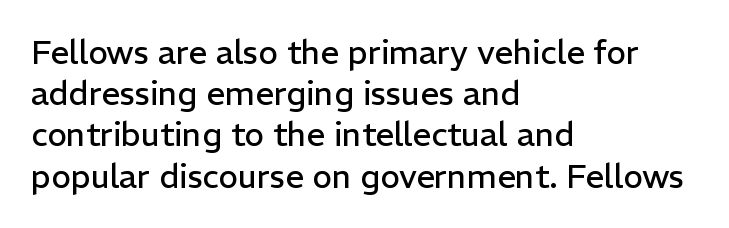
The image shows 33 px regular-weight sans-serif type, upright; set left-aligned, normal line spacing (1.25x), normal letter spacing, not underlined; low stroke contrast and a medium x-height.
